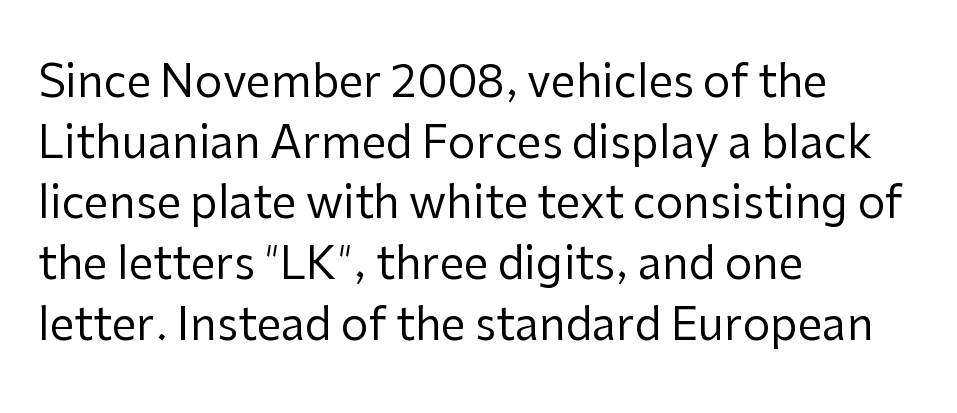
The image shows 44 px regular-weight sans-serif type, upright; set left-aligned, normal line spacing (1.38x), normal letter spacing, not underlined; low stroke contrast and a medium x-height.
